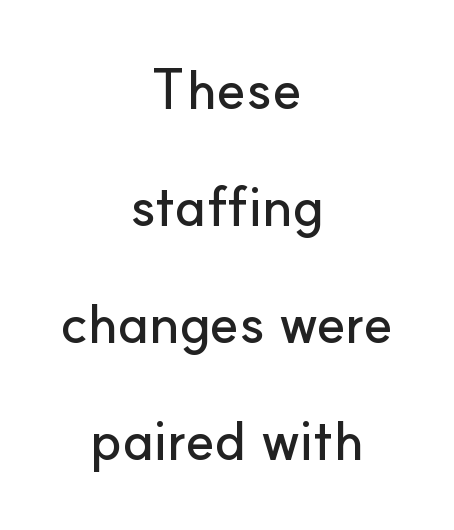
The image shows 55 px sans-serif type, upright; set centered, loose line spacing (2.13x), normal letter spacing, not underlined; low stroke contrast and a small x-height.
